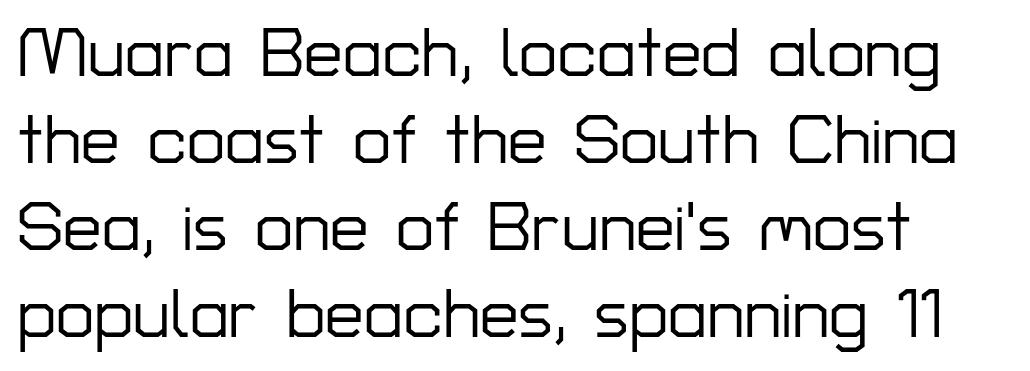
The image shows 69 px sans-serif type, upright; set left-aligned, normal line spacing (1.26x), normal letter spacing, not underlined; low stroke contrast and a medium x-height.
